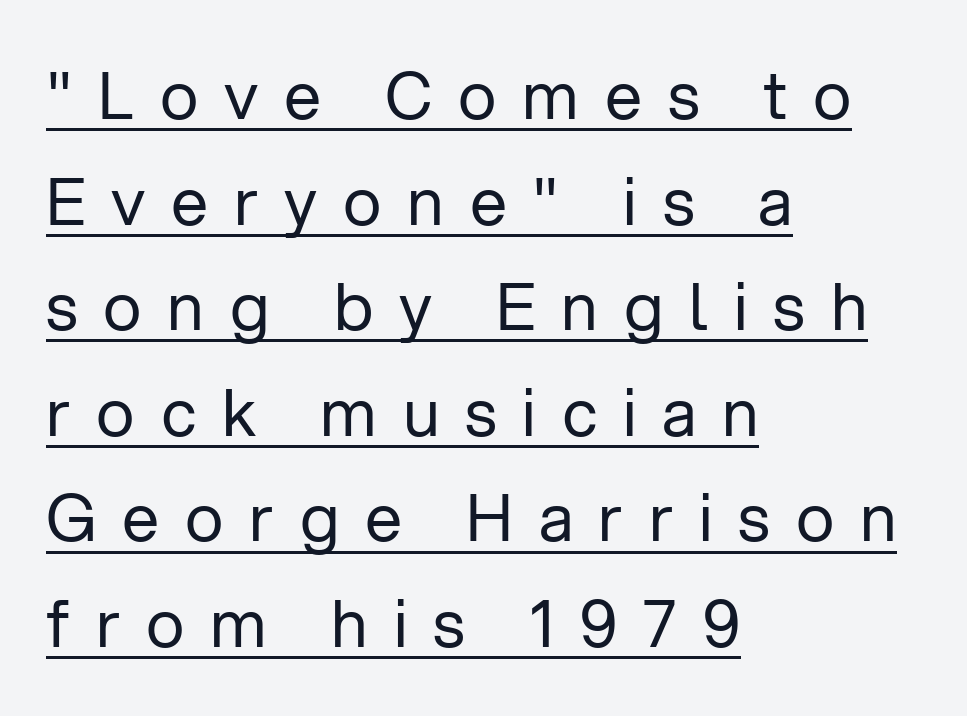
The image shows 66 px regular-weight sans-serif type, upright; set left-aligned, normal line spacing (1.6x), unusually wide letter spacing (+0.39 em), underlined; low stroke contrast and a medium x-height.
